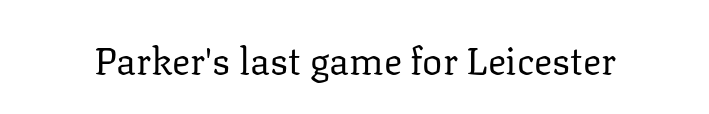
Is the type heavy? It reads as light-to-regular instead. Lines of text with bare space underneath. Regarding serifs, this sample has them. This is the regular roman posture of the typeface. Spacing verdict: proportional, widths tailored to each character. Words appear dense and cohesive because spacing is normal.
